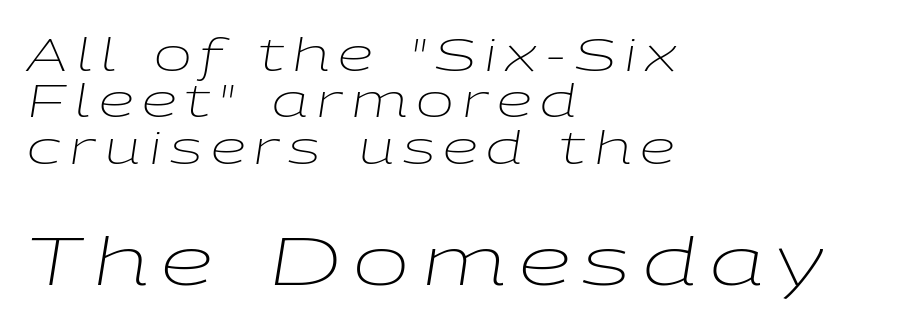
Character size in the trailing block exceeds that of the leading block. Left-aligned paragraph, ragged on the right. The letterforms sit at book weight or below. Each letter keeps its own natural width here, so spacing adapts to shape. Notice how the stems are inclined rather than vertical — that's the hallmark of italics.
